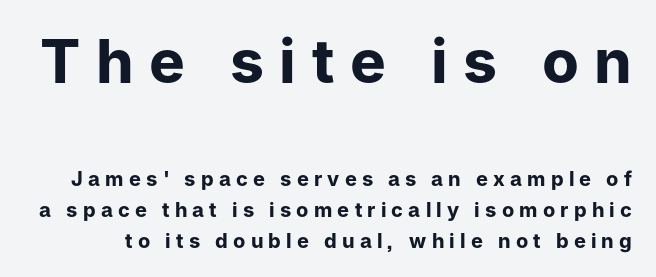
Italic: no, the glyphs are upright roman. In terms of letterspacing, this is a distinctly airy, spread setting. The passage shown is typed in a proportional face where columns would drift. Only glyphs here, with clear space below each row. Bold? Absolutely — the strokes are thick and heavy. Larger block? The one above; the one below is distinctly smaller.
